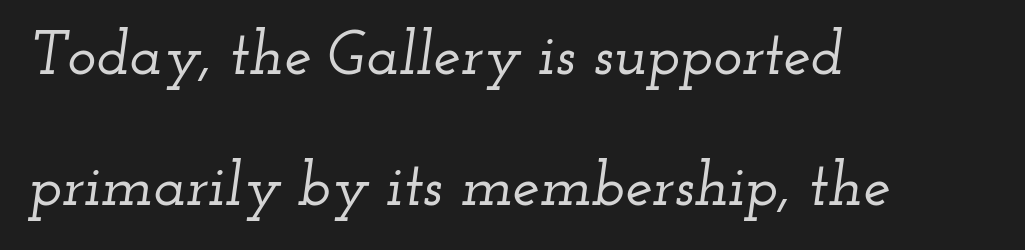
Q: Is the text italic (slanted)? A: Yes, it leans right by about 12 degrees.
Q: Is the typeface a serif or a sans-serif typeface? A: Serif.
Q: Is the text underlined? A: No.
Q: How is the paragraph aligned? A: Left-aligned.
Q: Is the spacing between letters normal or unusually wide? A: Normal.
Q: Is the spacing between lines tight, normal or loose? A: Loose.
Q: Width (condensed, normal, or wide)? A: Wide.
Q: Stroke contrast? A: Low.
Q: x-height? A: Small.
Q: Monospaced? A: No.
